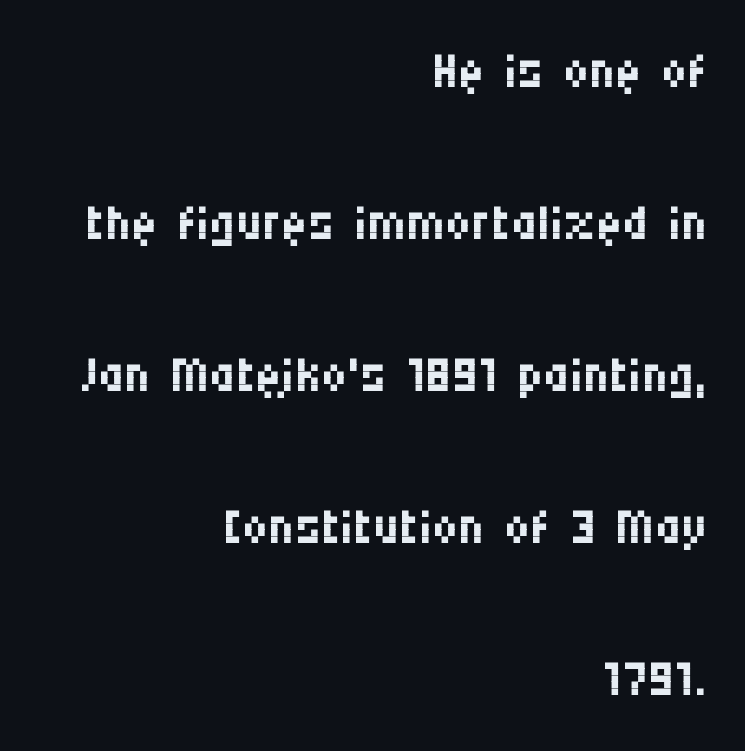
{"serif": "no", "italic": "no", "bold": "no", "weight": "regular", "width": "condensed", "stroke_contrast": "medium", "x_height": "large", "monospaced": "no", "underline": "no", "align": "right", "line_spacing": "loose", "line_spacing_ratio": 2.11, "letter_spacing": "normal", "letter_spacing_em": 0.0, "glyph_px": 72}
